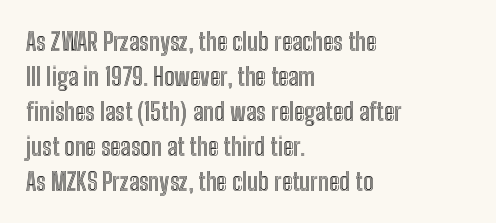
{"italic": "no", "underline": "no", "align": "left", "line_spacing": "normal", "line_spacing_ratio": 1.4, "letter_spacing": "normal", "letter_spacing_em": 0.0, "glyph_px": 25}
